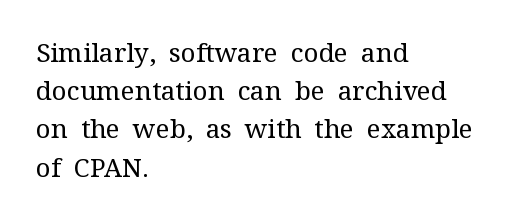
{"italic": "no", "bold": "no", "underline": "no", "align": "left", "line_spacing": "normal", "line_spacing_ratio": 1.47, "letter_spacing": "normal", "letter_spacing_em": 0.0, "glyph_px": 26}
